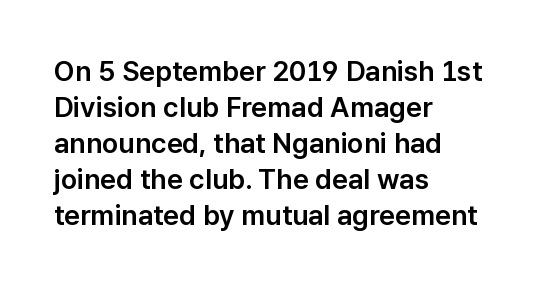
The image shows 28 px sans-serif type, upright; set left-aligned, normal line spacing (1.29x), normal letter spacing, not underlined; low stroke contrast and a medium x-height.
